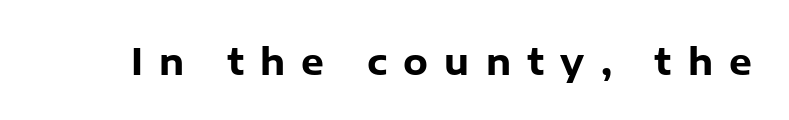
You can tell it's not italic because the verticals are truly vertical. Heavy-handed strokes throughout: this text is bold. The characters display no serif detailing; their extremities are plain. No word sits above an underline. The face used here is proportionally spaced, like ordinary book or web type. Words appear elongated and porous because spacing is wide.
